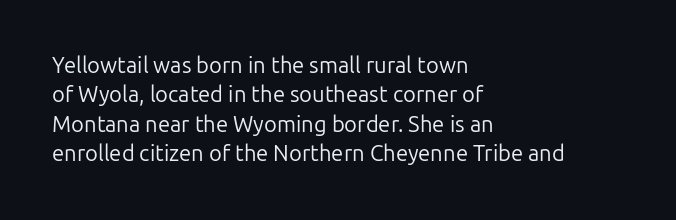
Bare-footed words on every line. Every stem runs plumb, perpendicular to the baseline. The typesetting does not lean heavy: it is not bold. Tracking value appears to be zero — textbook default spacing. The vertical gap from one line to the next is medium.
